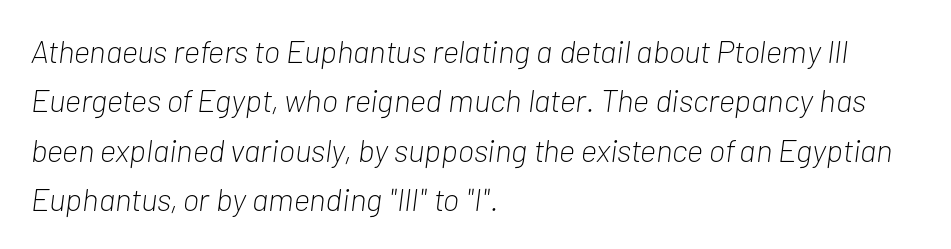
Q: Is the text bold? A: No.
Q: Is the text italic (slanted)? A: Yes, it leans right by about 7 degrees.
Q: Is the text underlined? A: No.
Q: How is the paragraph aligned? A: Left-aligned.
Q: Is the spacing between letters normal or unusually wide? A: Normal.
Q: Is the spacing between lines tight, normal or loose? A: Normal.
Q: Width (condensed, normal, or wide)? A: Condensed.
Q: Stroke contrast? A: Low.
Q: x-height? A: Medium.
Q: Monospaced? A: No.
